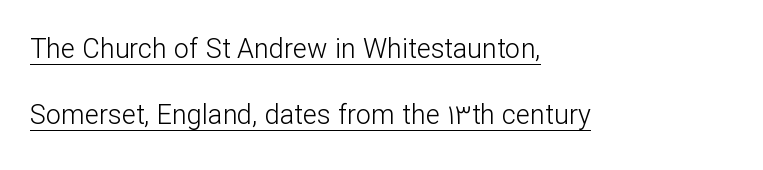
Q: Is the text bold? A: No.
Q: Is the text italic (slanted)? A: No, it is upright.
Q: Is the text underlined? A: Yes.
Q: How is the paragraph aligned? A: Left-aligned.
Q: Is the spacing between letters normal or unusually wide? A: Normal.
Q: Is the spacing between lines tight, normal or loose? A: Loose.
